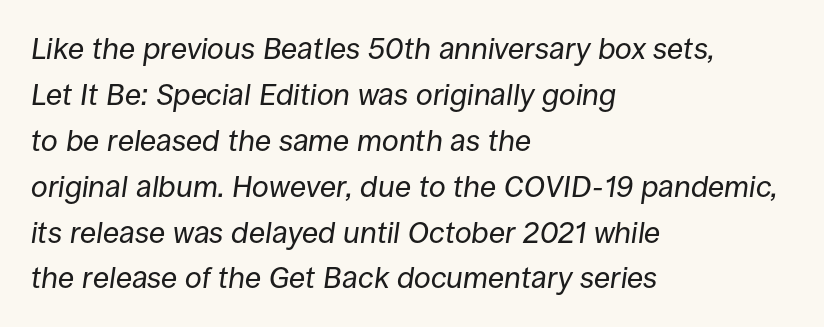
Q: Is the text bold? A: No.
Q: Is the text italic (slanted)? A: Yes, it leans right by about 8 degrees.
Q: Is the text underlined? A: No.
Q: How is the paragraph aligned? A: Left-aligned.
Q: Is the spacing between letters normal or unusually wide? A: Normal.
Q: Is the spacing between lines tight, normal or loose? A: Normal.
Q: Width (condensed, normal, or wide)? A: Normal.
Q: Stroke contrast? A: Low.
Q: x-height? A: Large.
Q: Monospaced? A: No.
